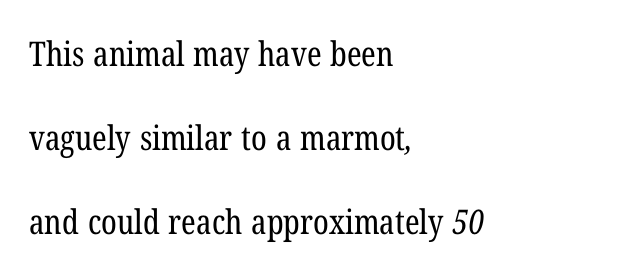
Q: Is the text bold? A: No.
Q: Is the typeface a serif or a sans-serif typeface? A: Serif.
Q: Is the text underlined? A: No.
Q: How is the paragraph aligned? A: Left-aligned.
Q: Is the spacing between letters normal or unusually wide? A: Normal.
Q: Is the spacing between lines tight, normal or loose? A: Loose.
Q: Width (condensed, normal, or wide)? A: Condensed.
Q: Stroke contrast? A: Low.
Q: x-height? A: Medium.
Q: Monospaced? A: No.
